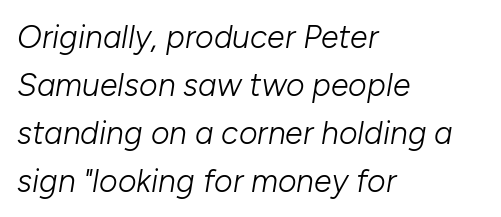
Has an underline been added? It has not. Each word holds together tightly as a unit, with standard inter-letter gaps. In CSS terms this would be text-align: left. The vertical gap from one line to the next is medium. Yep, that's italic — everything's leaning. Nothing heavy about these letters — not bold at all.
